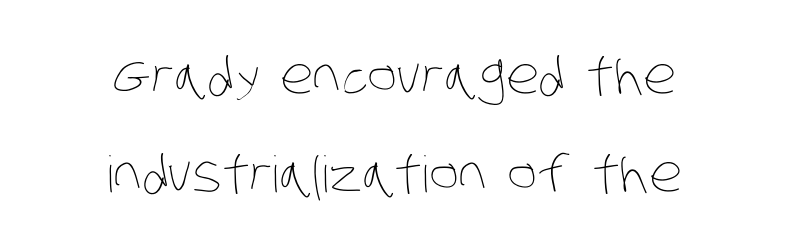
{"bold": "no", "weight": "thin", "width": "condensed", "stroke_contrast": "low", "x_height": "large", "monospaced": "no", "underline": "no", "align": "center", "line_spacing": "loose", "line_spacing_ratio": 1.96, "letter_spacing": "normal", "letter_spacing_em": 0.0, "glyph_px": 50}
